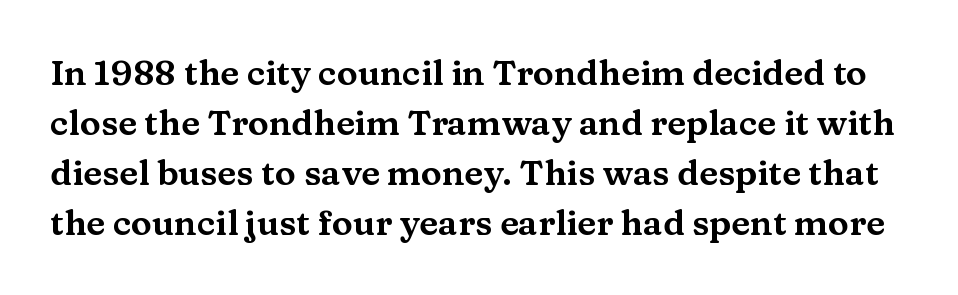
{"serif": "yes", "italic": "no", "width": "wide", "stroke_contrast": "medium", "x_height": "medium", "monospaced": "no", "underline": "no", "line_spacing": "normal", "line_spacing_ratio": 1.43, "letter_spacing": "normal", "letter_spacing_em": 0.0, "glyph_px": 35}
